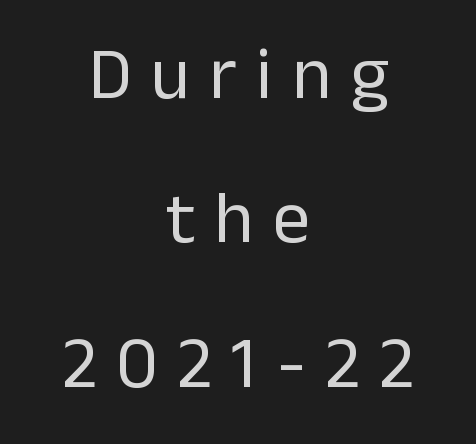
The words here are not underlined. The designer dialed line spacing up above the default. The letterforms sit at book weight or below. Characters remain perfectly vertical along every line. Each line is balanced around a shared central axis.
